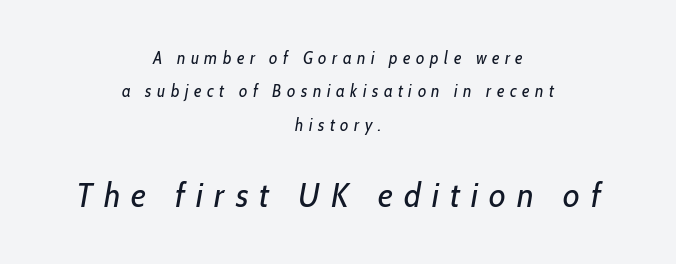
{"italic": "yes", "lean": "right", "slant_degrees": 10, "bold": "no", "weight": "regular", "width": "condensed", "stroke_contrast": "low", "x_height": "medium", "monospaced": "no", "underline": "no", "align": "center", "line_spacing": "loose", "line_spacing_ratio": 1.96, "letter_spacing": "wide", "letter_spacing_em": 0.33, "larger_block": "second", "size_ratio": 2.0, "glyph_px": 34}
